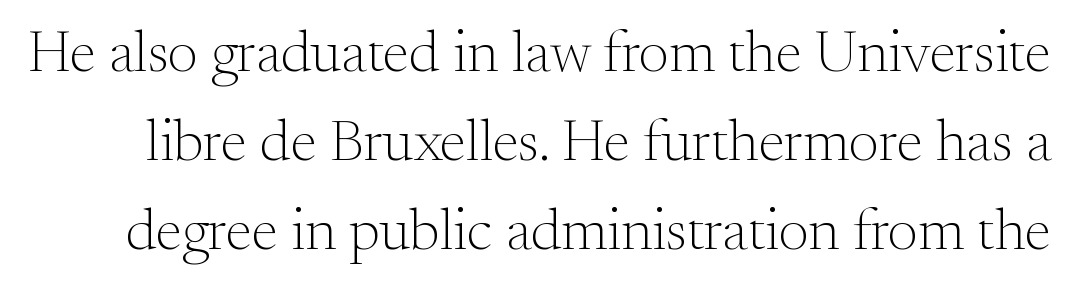
The image shows 59 px light serif type, upright; set normal line spacing (1.51x), normal letter spacing, not underlined; medium stroke contrast and a small x-height.
